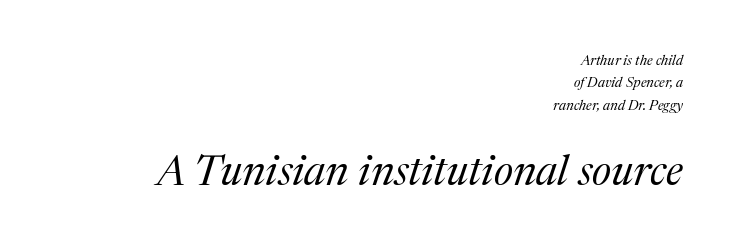
{"serif": "yes", "italic": "yes", "lean": "right", "slant_degrees": 17, "bold": "no", "weight": "regular", "width": "normal", "stroke_contrast": "medium", "x_height": "medium", "monospaced": "no", "underline": "no", "align": "right", "line_spacing": "normal", "line_spacing_ratio": 1.59, "letter_spacing": "normal", "letter_spacing_em": 0.0, "larger_block": "second", "size_ratio": 3.0, "glyph_px": 42}
